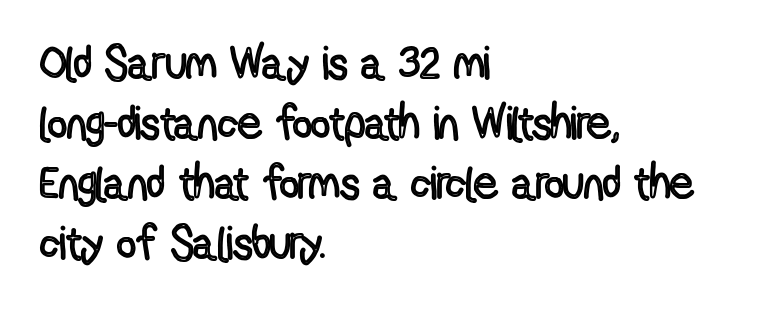
The image shows 47 px condensed type, upright; set left-aligned, normal line spacing (1.28x), normal letter spacing, not underlined; a medium x-height.
